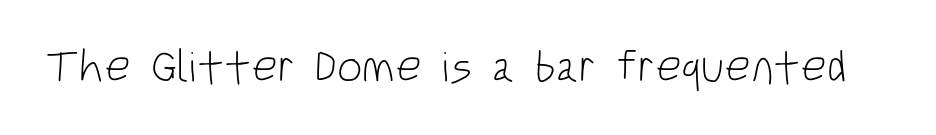
I'd call this a sans setting — the letters go barefoot. The horizontal fit of the characters is conventional and even. Only glyphs here, with clear space below each row. Nothing heavy about these letters — not bold at all. Note the varied advance widths — an 'i' is clearly narrower than an 'm'.
